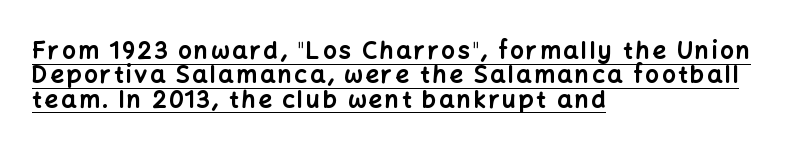
{"italic": "no", "bold": "yes", "underline": "yes", "align": "left", "line_spacing": "tight", "line_spacing_ratio": 1.02, "glyph_px": 24}
